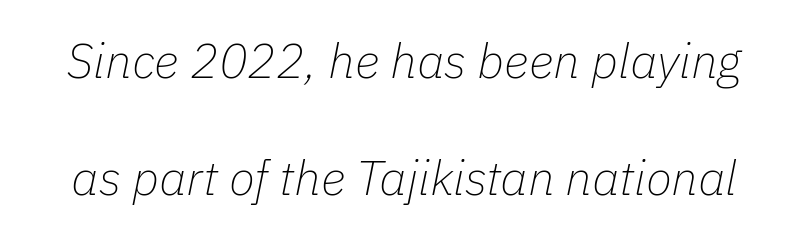
{"italic": "yes", "lean": "right", "slant_degrees": 11, "bold": "no", "weight": "thin", "width": "normal", "stroke_contrast": "low", "x_height": "medium", "monospaced": "no", "underline": "no", "line_spacing": "loose", "line_spacing_ratio": 2.43, "letter_spacing": "normal", "letter_spacing_em": 0.0, "glyph_px": 48}
